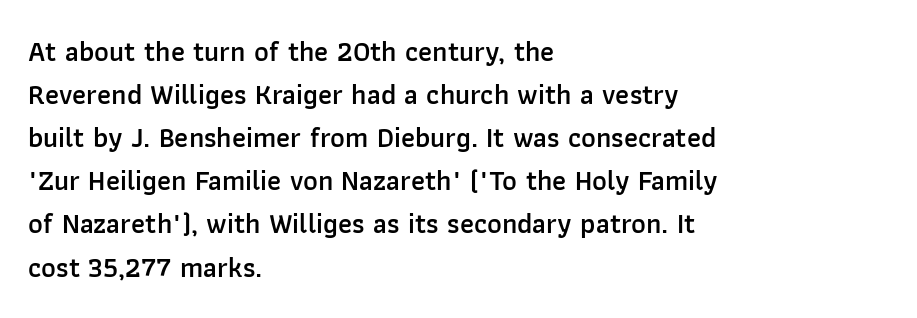
{"serif": "no", "italic": "no", "bold": "semi", "weight": "semibold", "width": "normal", "stroke_contrast": "low", "x_height": "medium", "monospaced": "no", "underline": "no", "align": "left", "line_spacing": "normal", "line_spacing_ratio": 1.54, "letter_spacing": "normal", "letter_spacing_em": 0.0, "glyph_px": 28}
